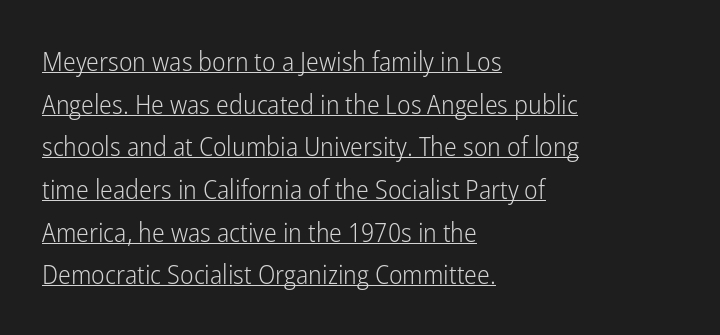
No italicization has been applied; the sample stays upright. The lines in this sample share a left origin and differ only in where they stop. This is not heavy type; no bold has been used. A rule runs beneath these lines of type.
